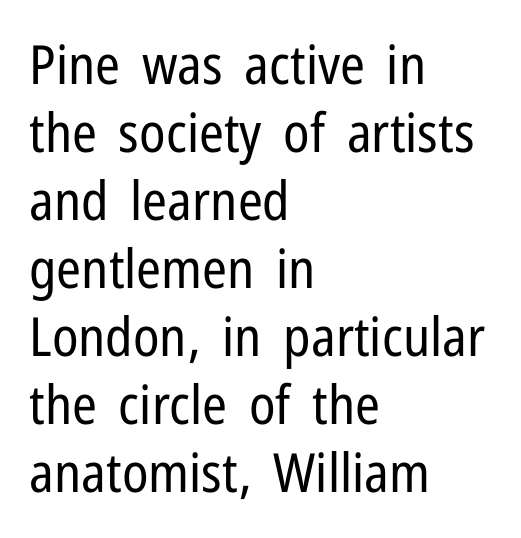
{"serif": "no", "italic": "no", "bold": "no", "weight": "regular", "width": "condensed", "stroke_contrast": "low", "x_height": "medium", "monospaced": "no", "underline": "no", "align": "left", "line_spacing": "normal", "line_spacing_ratio": 1.26, "letter_spacing": "normal", "letter_spacing_em": 0.0, "glyph_px": 54}
